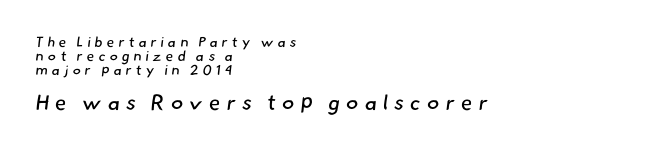
{"bold": "no", "underline": "no", "align": "left", "line_spacing": "tight", "line_spacing_ratio": 0.99, "letter_spacing": "wide", "letter_spacing_em": 0.28, "larger_block": "second", "size_ratio": 1.5, "glyph_px": 21}
